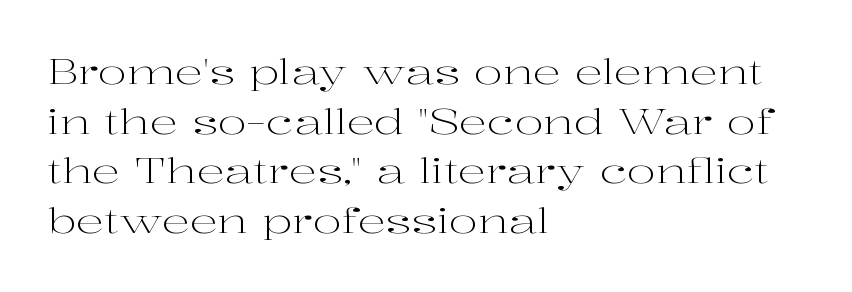
This rendering uses left alignment, leaving the right contour irregular. Stem width sits at or under what a default text font uses. Leading matches the norm, producing a regular column. Italic: no, the glyphs are upright roman.
